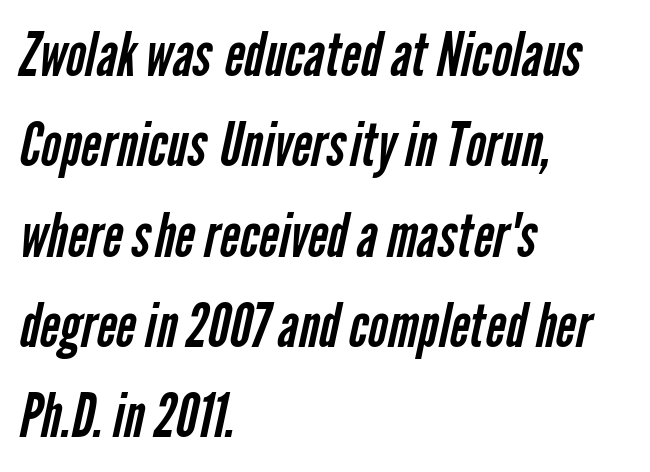
Type style note: lacks serifs. Normally led — the rows are evenly, conventionally spaced. Character widths vary here, with narrow letters taking less room than wide ones. The string is rendered with underlining switched off. The typesetter chose a ragged-right arrangement here. Unbolded letterforms with no extra heft.
